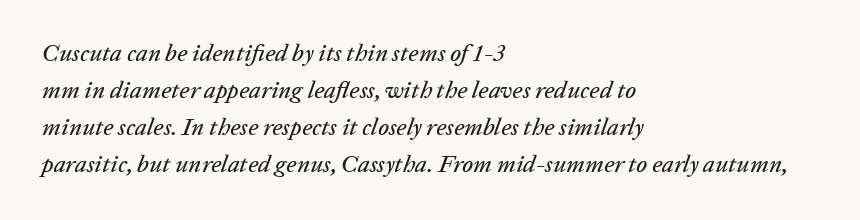
The image shows 24 px text type, italic (leaning right); set left-aligned, normal line spacing (1.54x), normal letter spacing, not underlined.
